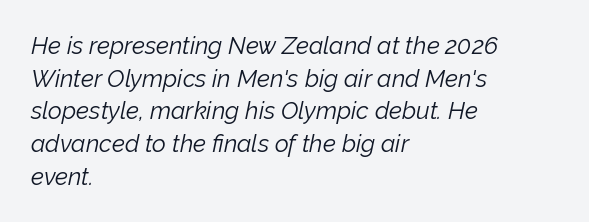
Q: Is the text bold? A: No.
Q: Is the text italic (slanted)? A: Yes, it leans right by about 12 degrees.
Q: Is the text underlined? A: No.
Q: How is the paragraph aligned? A: Left-aligned.
Q: Is the spacing between letters normal or unusually wide? A: Normal.
Q: Is the spacing between lines tight, normal or loose? A: Normal.
